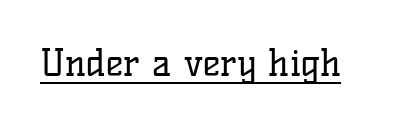
Q: Is the text bold? A: No.
Q: Is the text italic (slanted)? A: No, it is upright.
Q: Is the typeface a serif or a sans-serif typeface? A: Serif.
Q: Is the text underlined? A: Yes.
Q: Is the spacing between letters normal or unusually wide? A: Normal.
Q: Width (condensed, normal, or wide)? A: Normal.
Q: Stroke contrast? A: Low.
Q: x-height? A: Medium.
Q: Monospaced? A: No.
